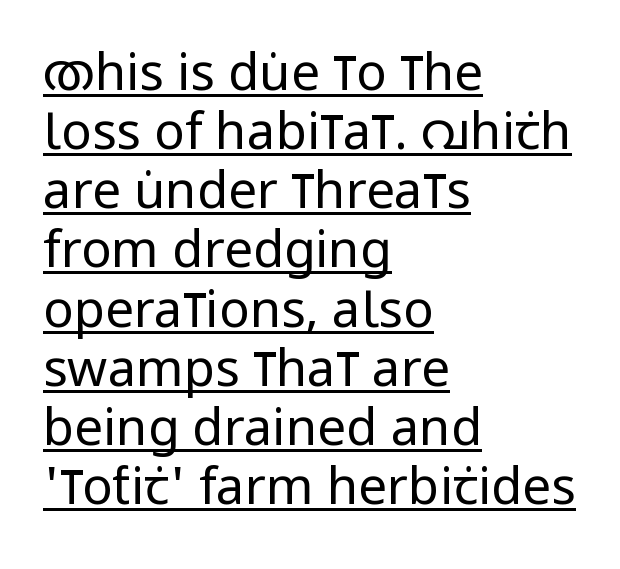
Observe the ordinary spacing: letters are neighbours, not strangers. What kind of face is this? One without serifs — a sans. Each letter keeps its own natural width here, so spacing adapts to shape. The axis of the letterforms is exactly vertical. A classic flush-left, rag-right setting is used for this passage.
